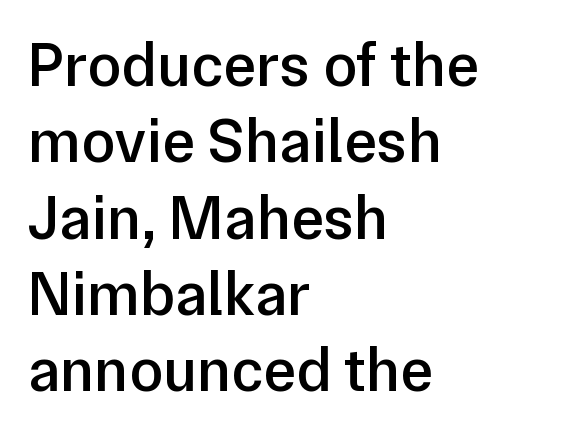
Each letter's strokes conclude bluntly, with no projecting serifs. The baseline area is clear. The paragraph shown leans on its left margin. Nobody touched the tracking dial on this one.
